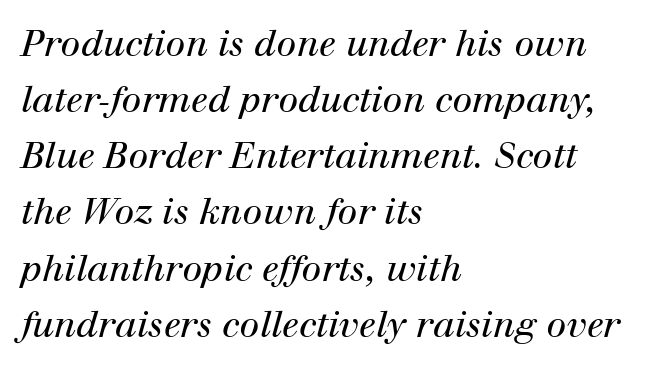
{"serif": "yes", "italic": "yes", "lean": "right", "slant_degrees": 12, "bold": "no", "weight": "regular", "width": "normal", "stroke_contrast": "high", "x_height": "medium", "monospaced": "no", "underline": "no", "align": "left", "line_spacing": "normal", "line_spacing_ratio": 1.56, "letter_spacing": "normal", "letter_spacing_em": 0.0, "glyph_px": 36}
